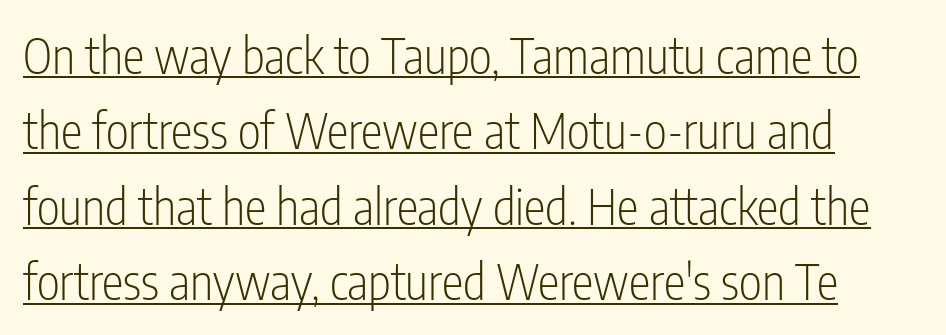
The image shows 49 px light, condensed sans-serif type, upright; set normal line spacing (1.54x), normal letter spacing, underlined; low stroke contrast and a medium x-height.
